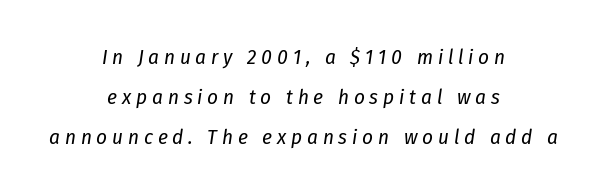
{"italic": "yes", "lean": "right", "slant_degrees": 8, "bold": "no", "underline": "no", "align": "center", "line_spacing": "loose", "line_spacing_ratio": 1.9, "letter_spacing": "wide", "letter_spacing_em": 0.23, "glyph_px": 21}
